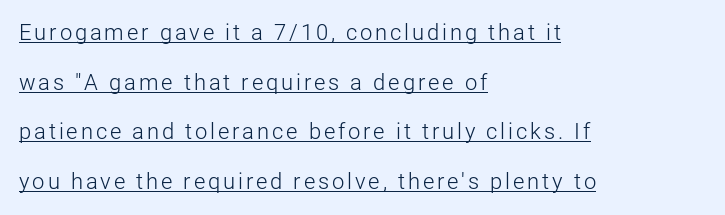
The image shows 22 px text type, upright; set left-aligned, loose line spacing (2.26x), underlined.
